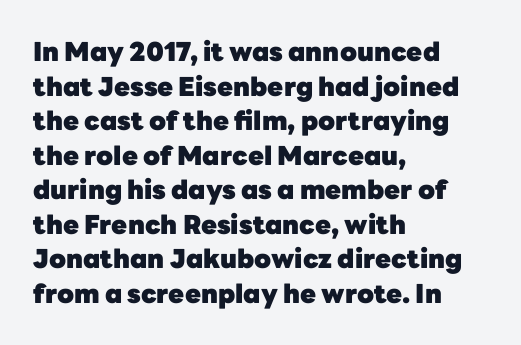
{"italic": "no", "bold": "yes", "underline": "no", "align": "left", "line_spacing": "normal", "line_spacing_ratio": 1.33, "letter_spacing": "normal", "letter_spacing_em": 0.0, "glyph_px": 26}
